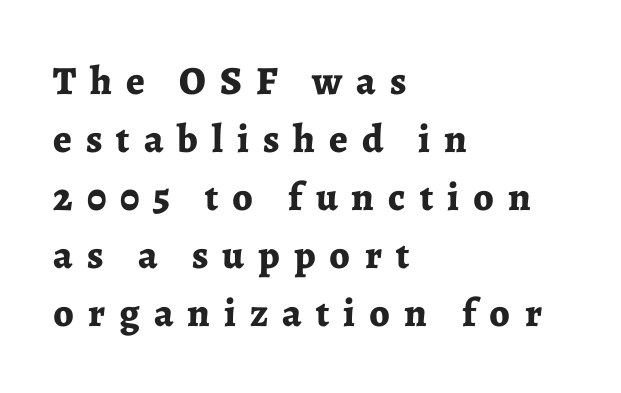
Q: Is the text bold? A: Yes.
Q: Is the text italic (slanted)? A: No, it is upright.
Q: Is the typeface a serif or a sans-serif typeface? A: Serif.
Q: Is the text underlined? A: No.
Q: How is the paragraph aligned? A: Left-aligned.
Q: Is the spacing between letters normal or unusually wide? A: Unusually wide.
Q: Is the spacing between lines tight, normal or loose? A: Normal.
Q: Width (condensed, normal, or wide)? A: Normal.
Q: Stroke contrast? A: Low.
Q: x-height? A: Medium.
Q: Monospaced? A: No.
